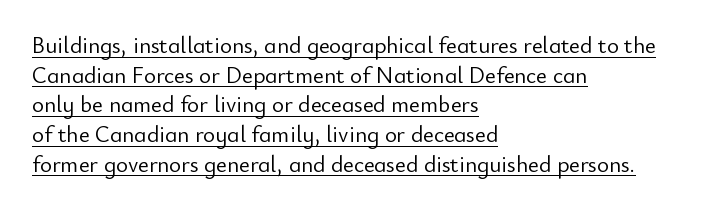
{"italic": "no", "bold": "no", "underline": "yes", "align": "left", "line_spacing": "normal", "line_spacing_ratio": 1.29, "letter_spacing": "normal", "letter_spacing_em": 0.0, "glyph_px": 23}
